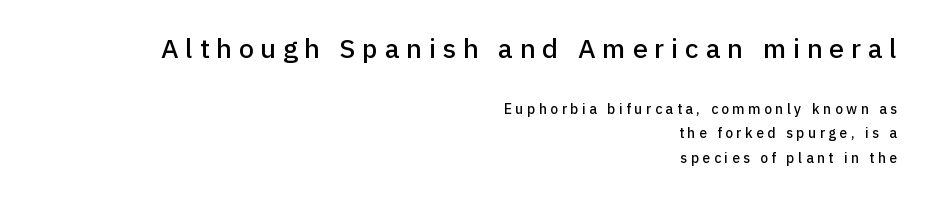
{"italic": "no", "underline": "no", "align": "right", "line_spacing_ratio": 1.75, "letter_spacing": "wide", "letter_spacing_em": 0.25, "larger_block": "first", "size_ratio": 1.93, "glyph_px": 27}
